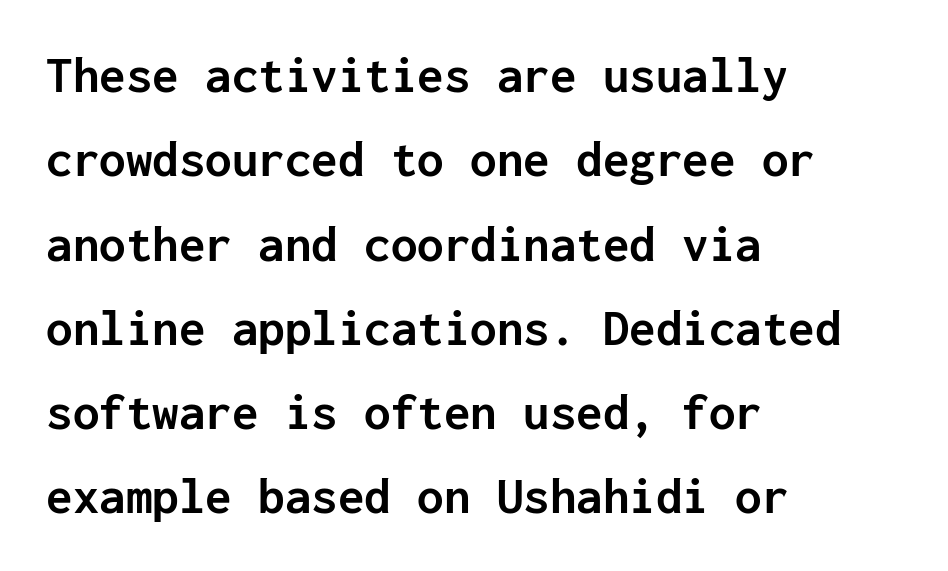
Each line starts at the same left margin while the right side varies. The gap between lines stays unmarked. What weight is shown? A full bold with thick strokes. A typesetter would call this monospace, since all characters share one set width. The rendering keeps characters at their native spacing. The rows are spaced the way most documents space them.
